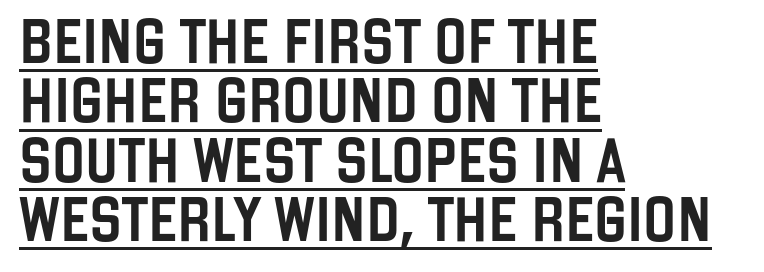
The image shows 44 px condensed sans-serif type, upright; set left-aligned, normal line spacing (1.35x), normal letter spacing, underlined; low stroke contrast and a large x-height.
